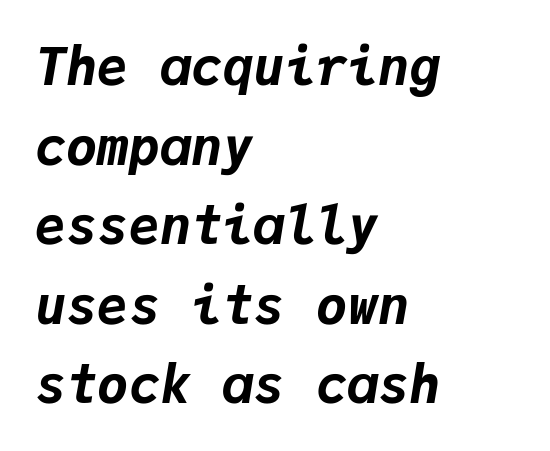
Q: Is the text bold? A: Yes.
Q: Is the text italic (slanted)? A: Yes, it leans right by about 9 degrees.
Q: Is the text underlined? A: No.
Q: How is the paragraph aligned? A: Left-aligned.
Q: Is the spacing between letters normal or unusually wide? A: Normal.
Q: Is the spacing between lines tight, normal or loose? A: Normal.
Q: Width (condensed, normal, or wide)? A: Normal.
Q: Stroke contrast? A: Low.
Q: x-height? A: Medium.
Q: Monospaced? A: Yes.
